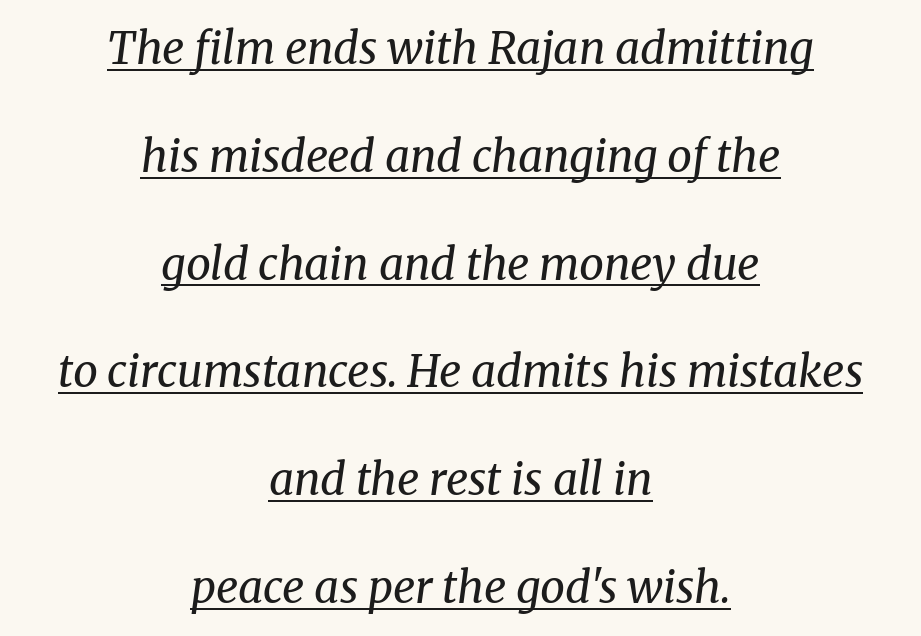
{"serif": "yes", "italic": "yes", "lean": "right", "slant_degrees": 8, "bold": "no", "weight": "regular", "width": "normal", "stroke_contrast": "medium", "x_height": "medium", "monospaced": "no", "underline": "yes", "align": "center", "line_spacing": "loose", "line_spacing_ratio": 2.45, "letter_spacing": "normal", "letter_spacing_em": 0.0, "glyph_px": 44}
